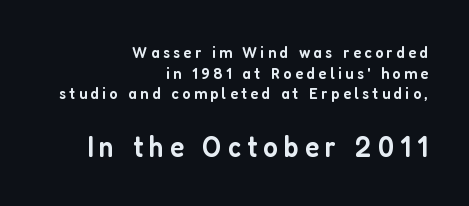
The image shows 30 px semibold, condensed sans-serif type, upright; set right-aligned, line spacing 1.21x, unusually wide letter spacing (+0.2 em), not underlined; the second (bottom) block is 1.76x larger; low stroke contrast and a medium x-height.
